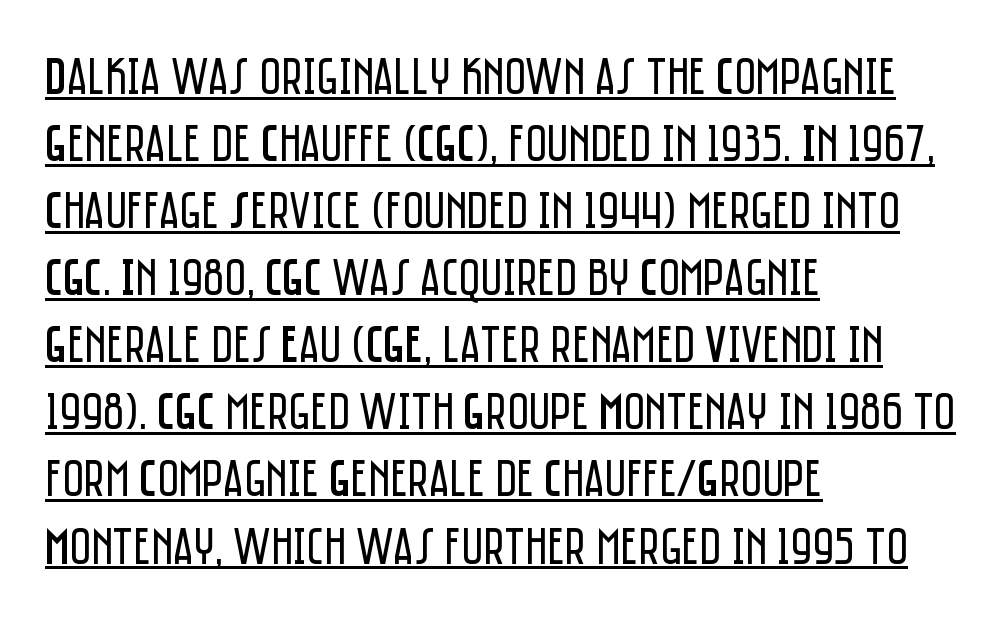
A typesetter would mark this as roman, not italic. Character widths vary here, with narrow letters taking less room than wide ones. The vertical gap from one line to the next is medium. Font category for this specimen: sans-serif. No letter is thick-stroked: the sample isn't bold. Left-aligned paragraph, ragged on the right.
